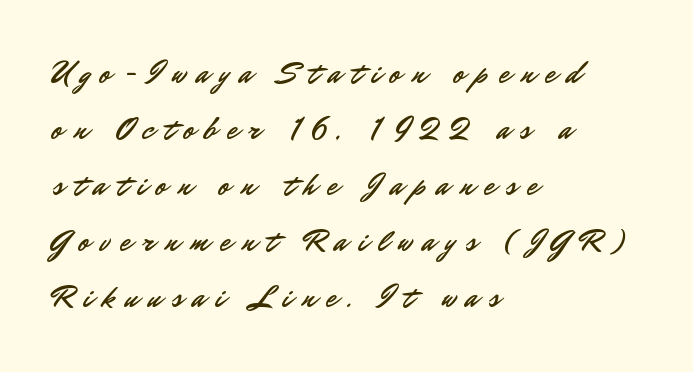
Examine the stroke ends and you'll find no serifs. The typesetter chose a ragged-right arrangement here. No word sits above an underline. The passage shown has open, widely tracked lettering throughout.
